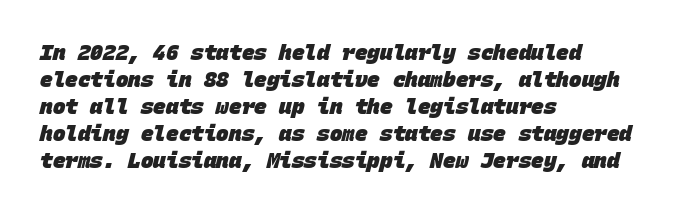
The image shows 21 px bold type; set left-aligned, normal line spacing (1.29x), normal letter spacing, not underlined.
